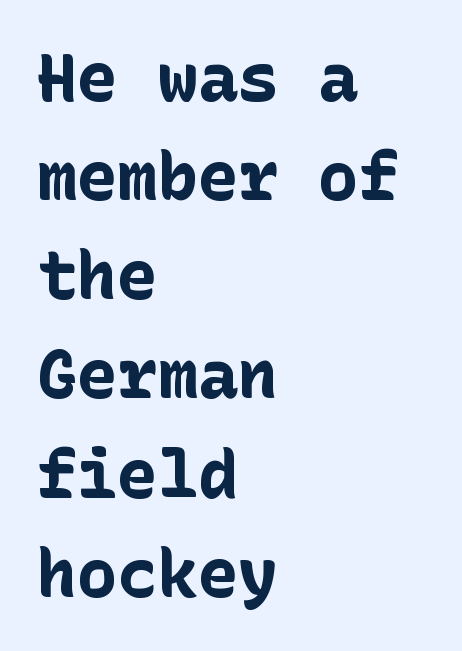
{"serif": "no", "italic": "no", "bold": "yes", "weight": "bold", "width": "normal", "stroke_contrast": "low", "x_height": "medium", "underline": "no", "align": "left", "line_spacing": "normal", "line_spacing_ratio": 1.48, "letter_spacing": "normal", "letter_spacing_em": 0.0, "glyph_px": 67}
